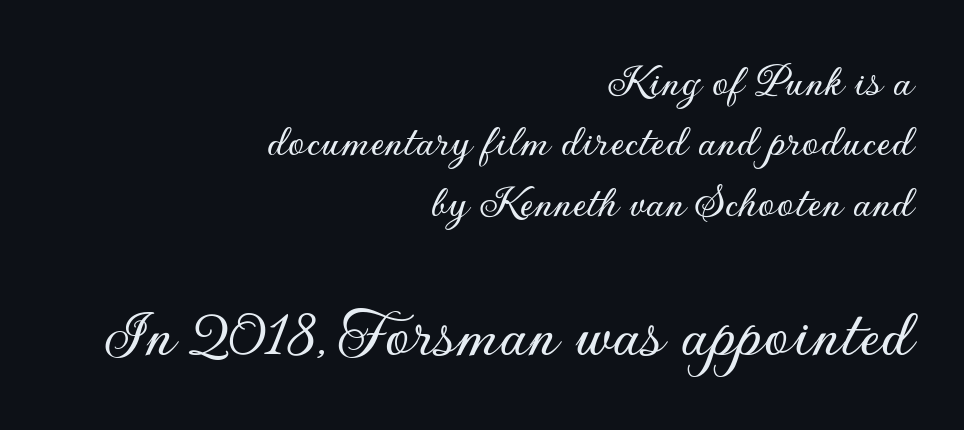
The image shows 72 px sans-serif type; set right-aligned, normal line spacing (1.26x), normal letter spacing, not underlined; the second (bottom) block is 1.5x larger; low stroke contrast and a small x-height.
